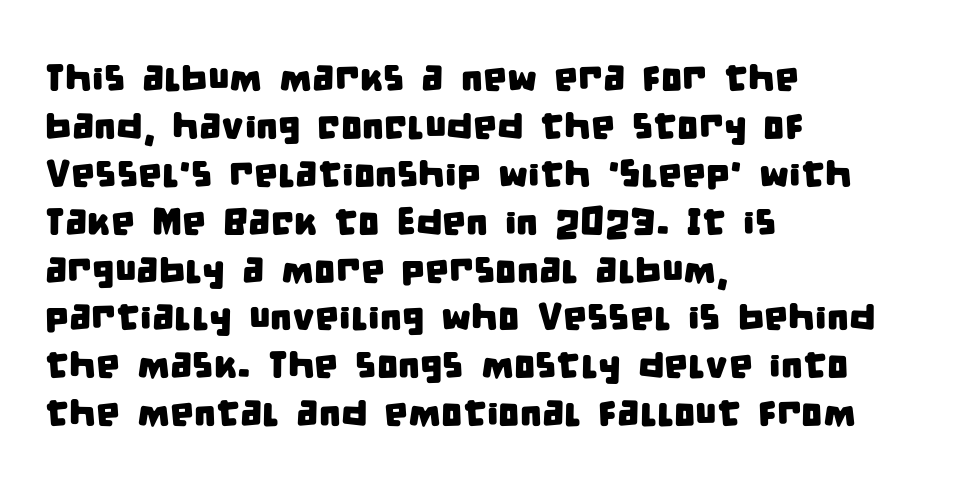
Q: Is the typeface a serif or a sans-serif typeface? A: Sans-serif.
Q: Is the text underlined? A: No.
Q: How is the paragraph aligned? A: Left-aligned.
Q: Is the spacing between letters normal or unusually wide? A: Normal.
Q: Is the spacing between lines tight, normal or loose? A: Normal.
Q: Width (condensed, normal, or wide)? A: Condensed.
Q: Stroke contrast? A: Low.
Q: x-height? A: Large.
Q: Monospaced? A: No.
